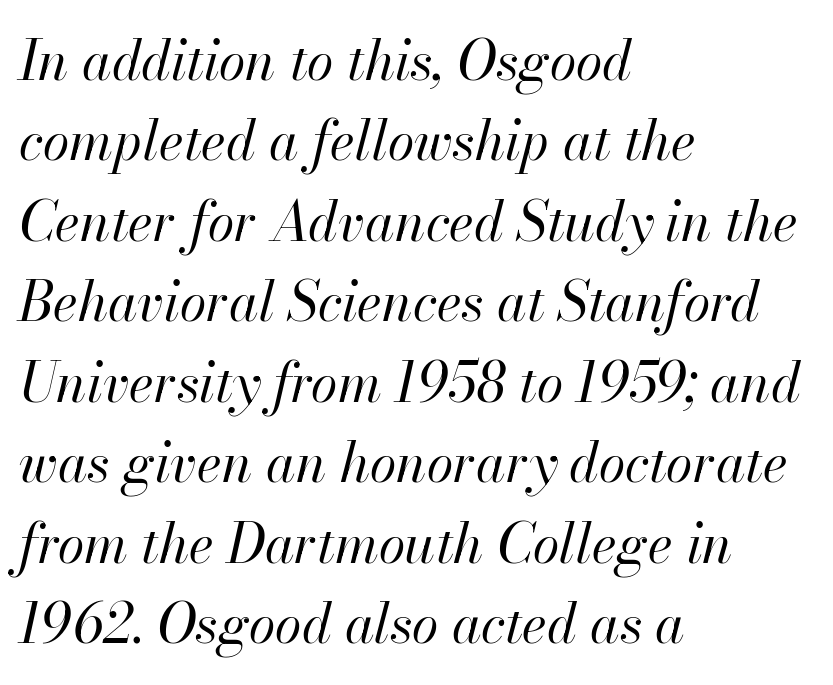
The line texture is even and compact thanks to regular tracking. Baseline-to-baseline distance is the conventional proportion of letter height. Character widths vary here, with narrow letters taking less room than wide ones. Heaviness? Minimal to ordinary, like unemphasized prose. Teacher's note: observe the even left margin — that is flush-left alignment. Looking at the ascenders, they clearly lean.
